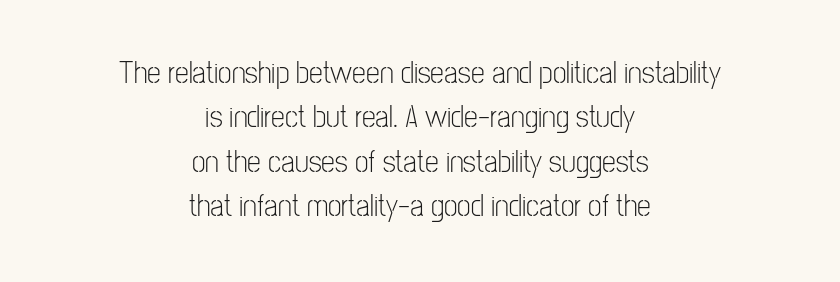
Q: Is the text bold? A: No.
Q: Is the text italic (slanted)? A: No, it is upright.
Q: Is the typeface a serif or a sans-serif typeface? A: Sans-serif.
Q: Is the text underlined? A: No.
Q: How is the paragraph aligned? A: Centered.
Q: Is the spacing between letters normal or unusually wide? A: Normal.
Q: Is the spacing between lines tight, normal or loose? A: Normal.
Q: Width (condensed, normal, or wide)? A: Condensed.
Q: Stroke contrast? A: Low.
Q: x-height? A: Medium.
Q: Monospaced? A: No.
